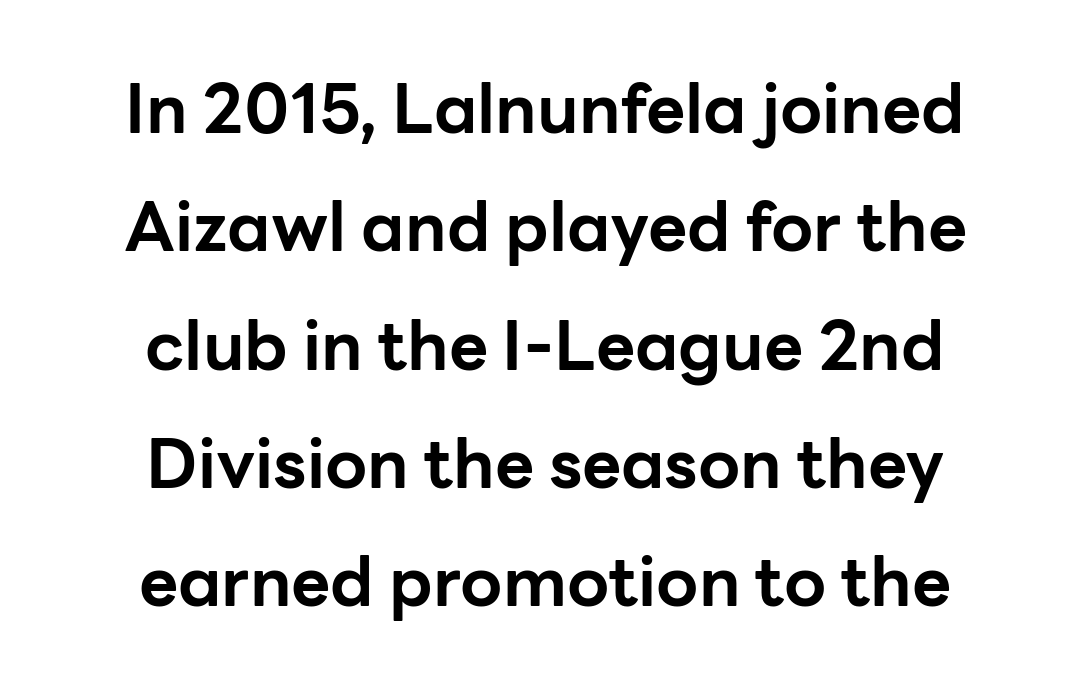
{"serif": "no", "italic": "no", "bold": "yes", "weight": "bold", "width": "normal", "stroke_contrast": "low", "x_height": "medium", "monospaced": "no", "underline": "no", "align": "center", "line_spacing_ratio": 1.74, "letter_spacing": "normal", "letter_spacing_em": 0.0, "glyph_px": 68}
